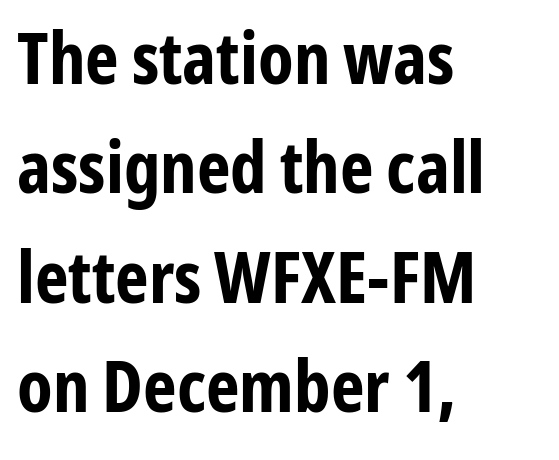
The image shows 72 px bold, condensed sans-serif type, upright; set left-aligned, normal line spacing (1.52x), normal letter spacing, not underlined; low stroke contrast and a medium x-height.
